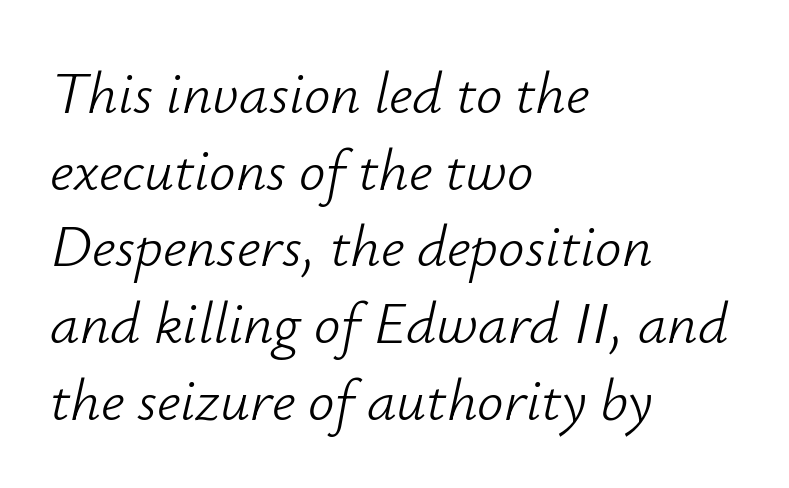
The image shows 59 px light type, italic (leaning right); set left-aligned, normal line spacing (1.3x), normal letter spacing, not underlined; low stroke contrast and a small x-height.
